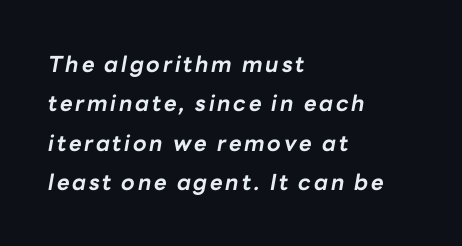
{"italic": "yes", "lean": "right", "slant_degrees": 10, "bold": "yes", "underline": "no", "align": "left", "line_spacing_ratio": 1.79, "glyph_px": 22}
